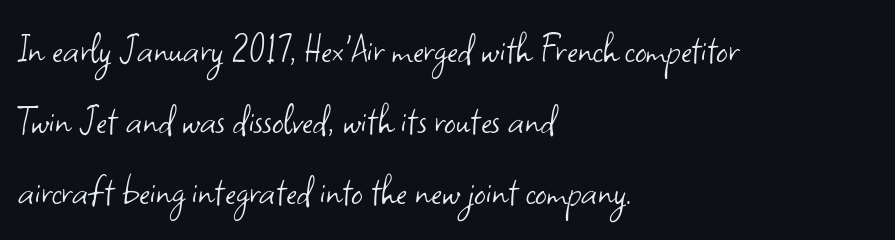
Q: Is the text bold? A: No.
Q: Is the text italic (slanted)? A: Yes.
Q: Is the typeface a serif or a sans-serif typeface? A: Sans-serif.
Q: Is the text underlined? A: No.
Q: How is the paragraph aligned? A: Left-aligned.
Q: Is the spacing between letters normal or unusually wide? A: Normal.
Q: Is the spacing between lines tight, normal or loose? A: Normal.
Q: Width (condensed, normal, or wide)? A: Normal.
Q: Stroke contrast? A: Low.
Q: x-height? A: Small.
Q: Monospaced? A: No.
